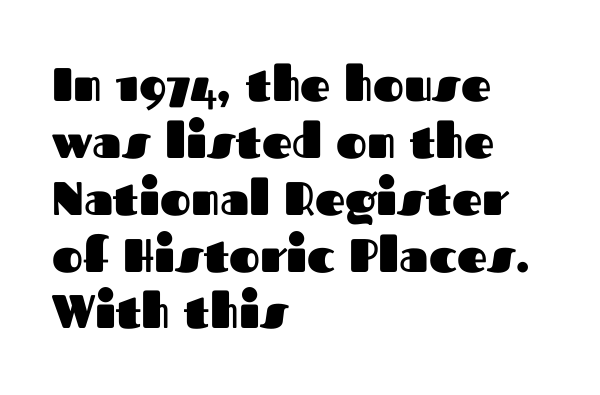
A roman cut, with each character standing at attention. Each letter keeps its own natural width here, so spacing adapts to shape. The line texture is even and compact thanks to regular tracking. The space directly below the letters is spotless.
